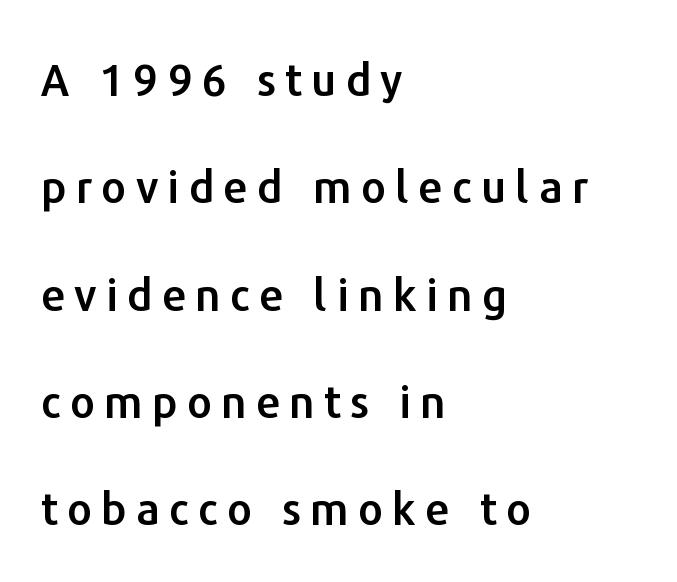
Q: Is the text italic (slanted)? A: No, it is upright.
Q: Is the typeface a serif or a sans-serif typeface? A: Sans-serif.
Q: Is the text underlined? A: No.
Q: How is the paragraph aligned? A: Left-aligned.
Q: Is the spacing between letters normal or unusually wide? A: Unusually wide.
Q: Is the spacing between lines tight, normal or loose? A: Loose.
Q: Width (condensed, normal, or wide)? A: Normal.
Q: Stroke contrast? A: Low.
Q: x-height? A: Medium.
Q: Monospaced? A: No.
